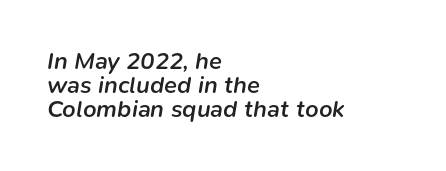
The image shows 24 px text type, italic (leaning right); set left-aligned, tight line spacing (0.99x), normal letter spacing, not underlined.
